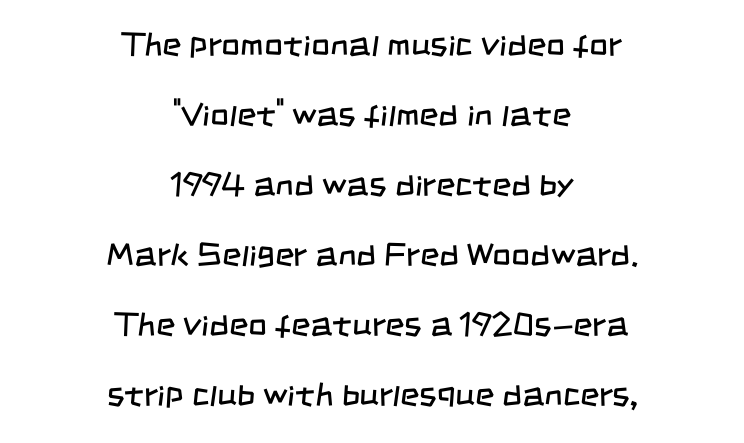
Q: Is the text bold? A: No.
Q: Is the typeface a serif or a sans-serif typeface? A: Sans-serif.
Q: Is the text underlined? A: No.
Q: How is the paragraph aligned? A: Centered.
Q: Is the spacing between letters normal or unusually wide? A: Normal.
Q: Is the spacing between lines tight, normal or loose? A: Loose.
Q: Width (condensed, normal, or wide)? A: Condensed.
Q: Stroke contrast? A: Low.
Q: x-height? A: Large.
Q: Monospaced? A: No.
